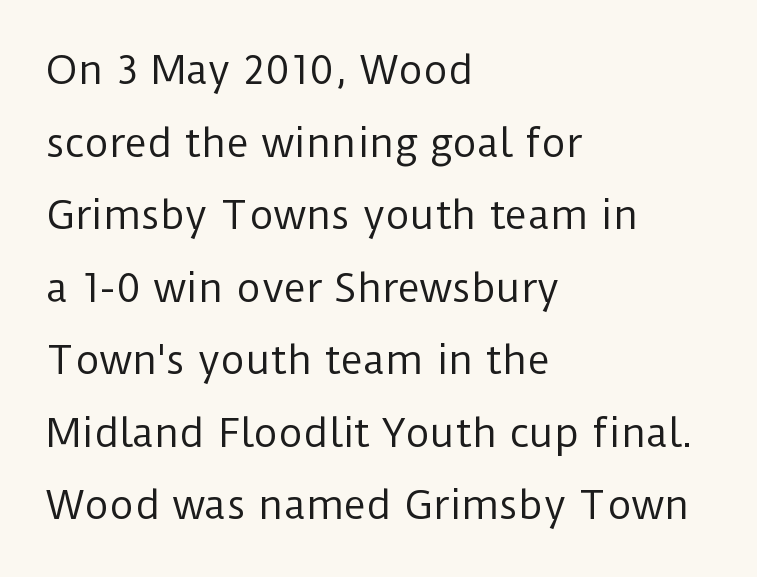
Q: Is the text bold? A: No.
Q: Is the text italic (slanted)? A: No, it is upright.
Q: Is the typeface a serif or a sans-serif typeface? A: Sans-serif.
Q: Is the text underlined? A: No.
Q: How is the paragraph aligned? A: Left-aligned.
Q: Is the spacing between letters normal or unusually wide? A: Normal.
Q: Is the spacing between lines tight, normal or loose? A: Loose.
Q: Width (condensed, normal, or wide)? A: Normal.
Q: Stroke contrast? A: Low.
Q: x-height? A: Medium.
Q: Monospaced? A: No.
